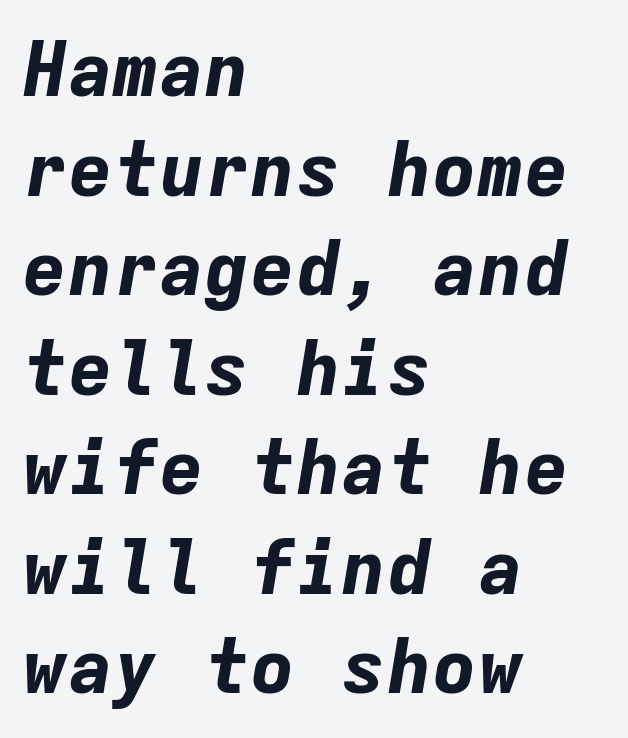
Q: Is the text bold? A: Yes.
Q: Is the text italic (slanted)? A: Yes, it leans right by about 9 degrees.
Q: Is the text underlined? A: No.
Q: How is the paragraph aligned? A: Left-aligned.
Q: Is the spacing between letters normal or unusually wide? A: Normal.
Q: Is the spacing between lines tight, normal or loose? A: Normal.
Q: Width (condensed, normal, or wide)? A: Normal.
Q: Stroke contrast? A: Low.
Q: x-height? A: Medium.
Q: Monospaced? A: Yes.
